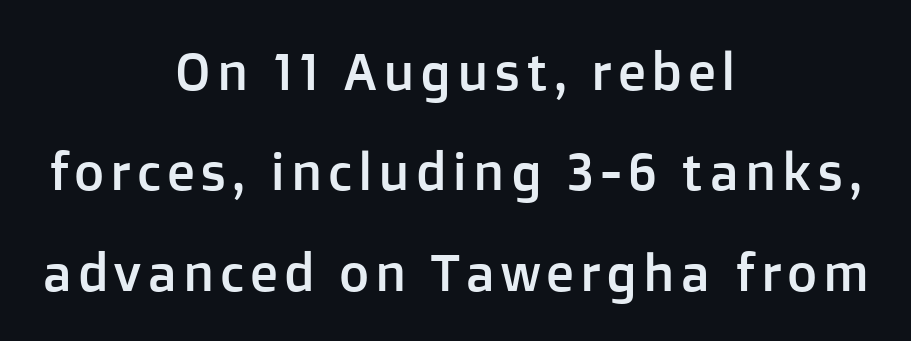
Character widths vary here, with narrow letters taking less room than wide ones. The axis of the letterforms is exactly vertical. Is there much room between lines? Yes — plenty of vertical air separates them. Font category for this specimen: sans-serif. The paragraph has two soft edges and a firm central axis.
